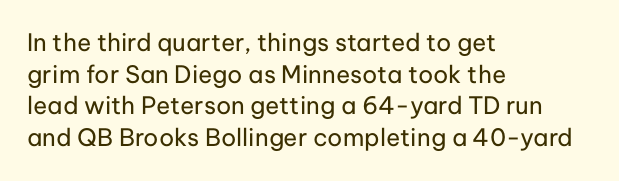
Leftover space on each line is placed entirely after the last word. The typesetting does not lean heavy: it is not bold. Honestly, the letter spacing is just normal — you wouldn't notice it. Underline: absent. If you drew a line through each stem, it would be perfectly vertical.
